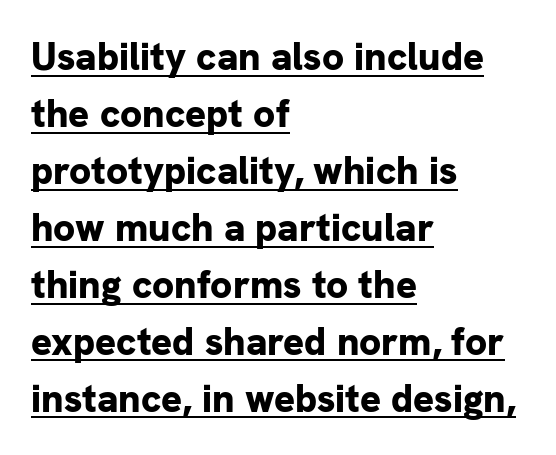
{"serif": "no", "italic": "no", "bold": "yes", "weight": "bold", "width": "normal", "stroke_contrast": "low", "x_height": "medium", "monospaced": "no", "underline": "yes", "align": "left", "line_spacing": "normal", "line_spacing_ratio": 1.46, "letter_spacing": "normal", "letter_spacing_em": 0.0, "glyph_px": 39}
